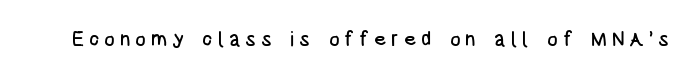
{"italic": "no", "underline": "no", "letter_spacing": "wide", "letter_spacing_em": 0.24, "glyph_px": 20}
